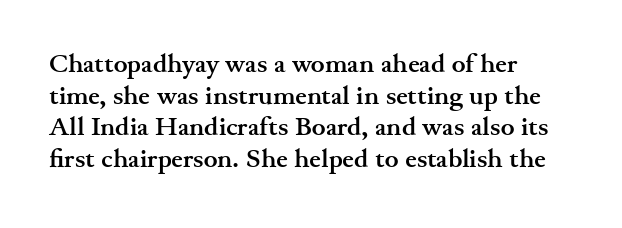
{"italic": "no", "bold": "yes", "underline": "no", "align": "left", "line_spacing_ratio": 1.22, "letter_spacing": "normal", "letter_spacing_em": 0.0, "glyph_px": 26}
